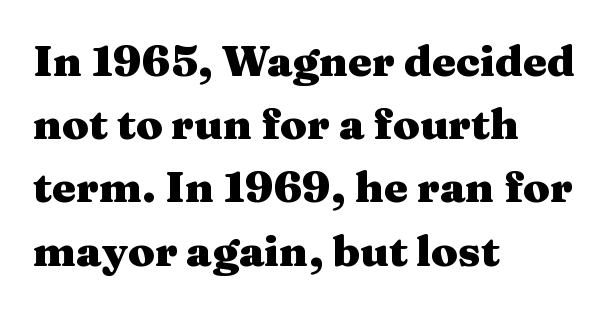
{"serif": "yes", "italic": "no", "bold": "yes", "weight": "heavy", "width": "wide", "stroke_contrast": "medium", "x_height": "medium", "monospaced": "no", "underline": "no", "align": "left", "line_spacing": "normal", "line_spacing_ratio": 1.47, "letter_spacing": "normal", "letter_spacing_em": 0.0, "glyph_px": 43}
